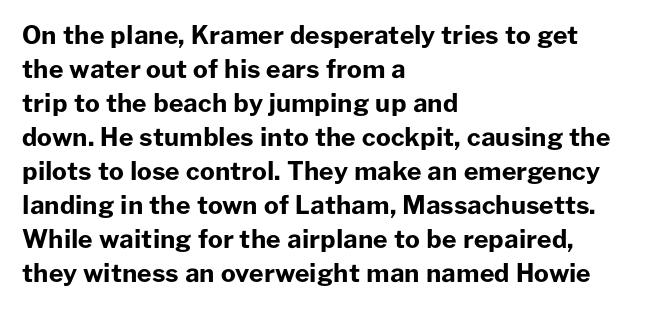
Q: Is the text bold? A: Yes.
Q: Is the text italic (slanted)? A: No, it is upright.
Q: Is the text underlined? A: No.
Q: How is the paragraph aligned? A: Left-aligned.
Q: Is the spacing between letters normal or unusually wide? A: Normal.
Q: Is the spacing between lines tight, normal or loose? A: Normal.
